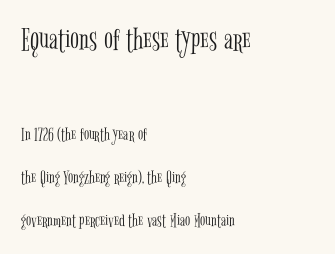
The image shows 33 px light, condensed serif type, upright; set left-aligned, loose line spacing (2.28x), normal letter spacing, not underlined; the first (top) block is 1.74x larger; low stroke contrast and a medium x-height.
